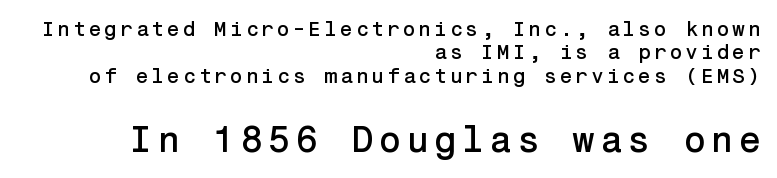
Q: Is the text italic (slanted)? A: No, it is upright.
Q: Is the typeface a serif or a sans-serif typeface? A: Sans-serif.
Q: Is the text underlined? A: No.
Q: How is the paragraph aligned? A: Right-aligned.
Q: Is the spacing between lines tight, normal or loose? A: Tight.
Q: Which block of text is set in a larger size, the first (top) or the second (bottom)? A: The second (bottom) one.
Q: Width (condensed, normal, or wide)? A: Normal.
Q: Stroke contrast? A: Low.
Q: x-height? A: Medium.
